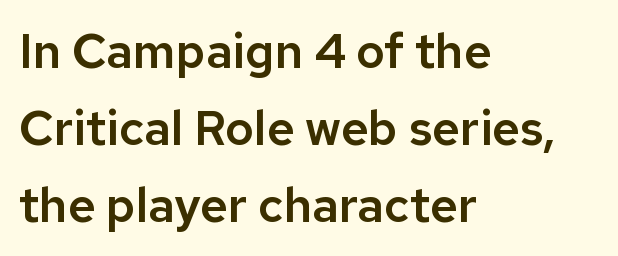
The typography opts for an upright posture over an oblique one. Tracking value appears to be zero — textbook default spacing. Whoever set this chose a conventional vertical rhythm. Each line starts at the same left margin while the right side varies. Clear beneath every line of the passage. These lines are composed in type without serifs.
